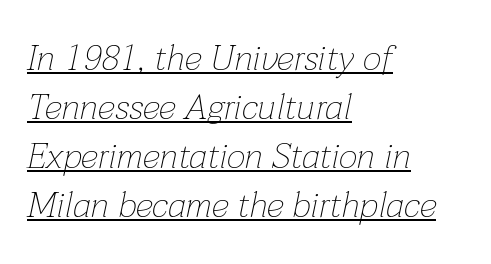
{"italic": "yes", "lean": "right", "slant_degrees": 12, "bold": "no", "weight": "thin", "width": "normal", "stroke_contrast": "low", "x_height": "medium", "monospaced": "no", "underline": "yes", "align": "left", "line_spacing": "normal", "line_spacing_ratio": 1.36, "letter_spacing": "normal", "letter_spacing_em": 0.0, "glyph_px": 36}
